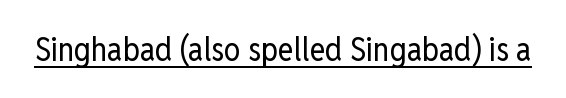
Nope, no serifs anywhere on these letters. There is no visible air inserted between adjacent glyphs. Emphasis is given by a line drawn under the lettering. A typesetter would call this proportional, since set widths differ per character.
